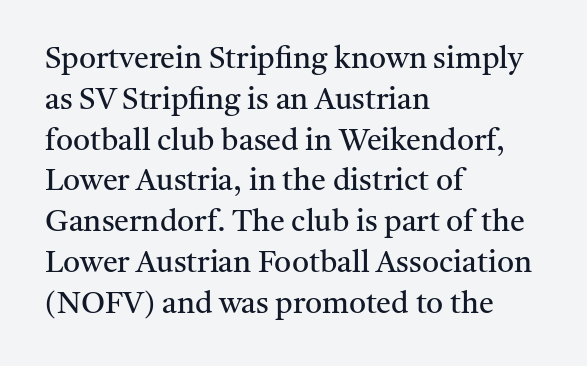
{"serif": "yes", "italic": "no", "bold": "no", "weight": "regular", "width": "normal", "stroke_contrast": "medium", "x_height": "medium", "monospaced": "no", "underline": "no", "align": "left", "line_spacing": "normal", "line_spacing_ratio": 1.36, "letter_spacing": "normal", "letter_spacing_em": 0.0, "glyph_px": 30}
